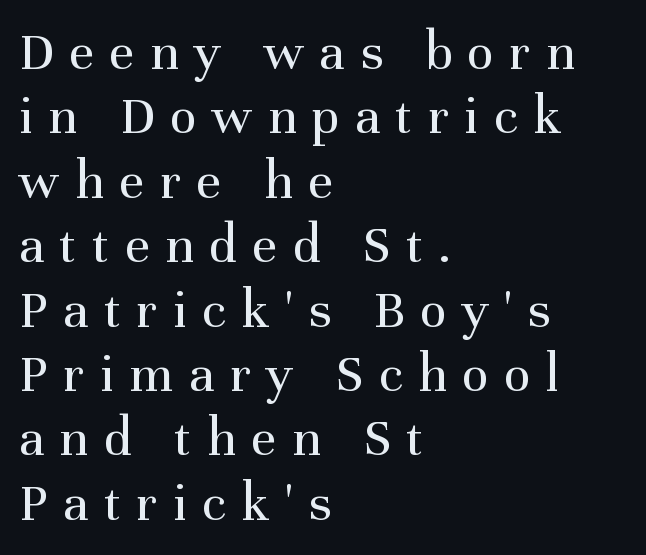
The image shows 56 px regular-weight serif type, upright; set left-aligned, tight line spacing (1.15x), unusually wide letter spacing (+0.27 em), not underlined; medium stroke contrast and a medium x-height.
